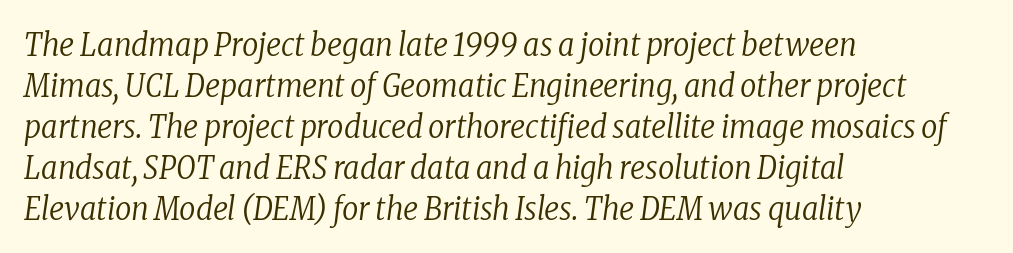
{"serif": "yes", "italic": "yes", "lean": "right", "slant_degrees": 8, "bold": "no", "weight": "regular", "width": "condensed", "stroke_contrast": "low", "x_height": "medium", "monospaced": "no", "underline": "no", "align": "left", "line_spacing": "normal", "line_spacing_ratio": 1.28, "letter_spacing": "normal", "letter_spacing_em": 0.0, "glyph_px": 32}
